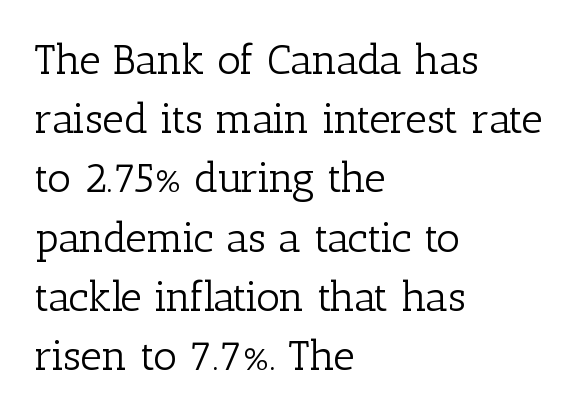
{"serif": "yes", "italic": "no", "bold": "no", "weight": "light", "width": "normal", "stroke_contrast": "low", "x_height": "medium", "monospaced": "no", "underline": "no", "align": "left", "line_spacing": "normal", "line_spacing_ratio": 1.41, "letter_spacing": "normal", "letter_spacing_em": 0.0, "glyph_px": 42}
